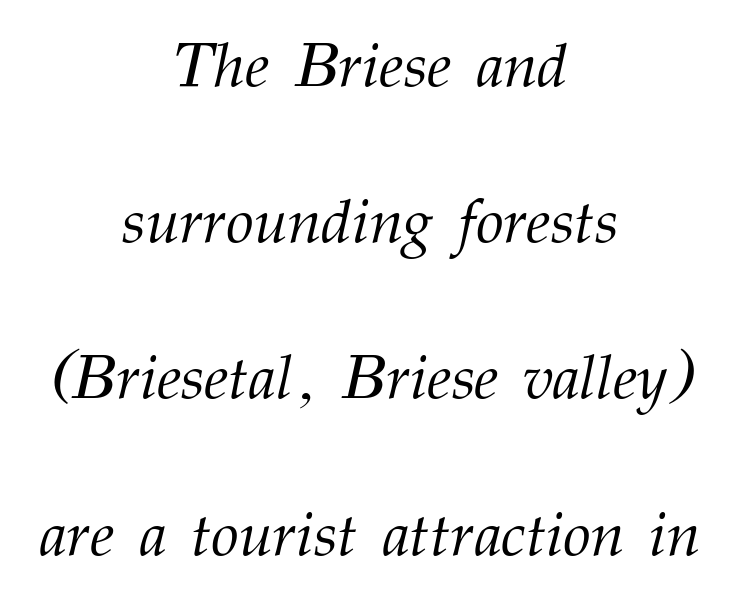
{"serif": "yes", "italic": "yes", "lean": "right", "slant_degrees": 12, "bold": "no", "weight": "light", "width": "normal", "stroke_contrast": "medium", "x_height": "medium", "monospaced": "no", "underline": "no", "align": "center", "line_spacing": "loose", "line_spacing_ratio": 2.48, "letter_spacing": "normal", "letter_spacing_em": 0.0, "glyph_px": 63}
